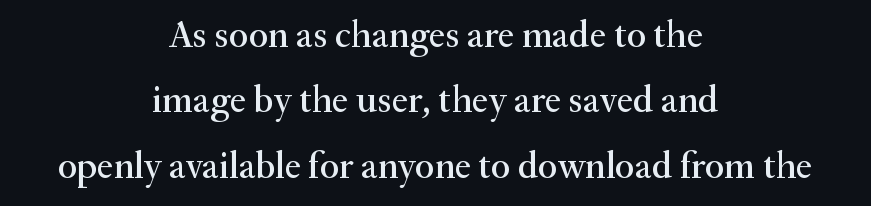
The image shows 38 px serif type, upright; set centered, line spacing 1.72x, normal letter spacing, not underlined; medium stroke contrast and a small x-height.
